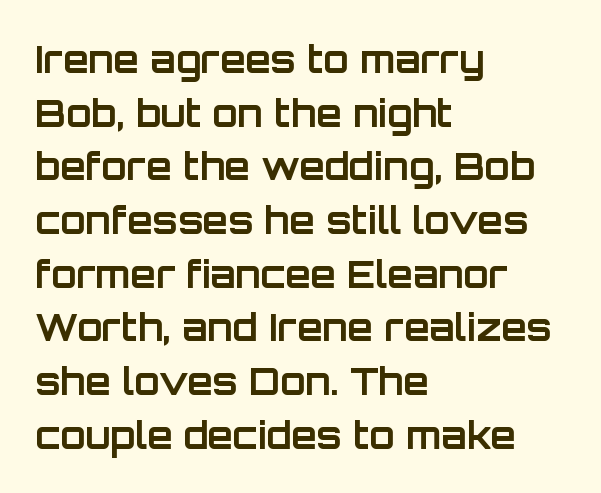
The image shows 37 px bold sans-serif type, upright; set left-aligned, normal line spacing (1.45x), normal letter spacing, not underlined; low stroke contrast and a large x-height.
